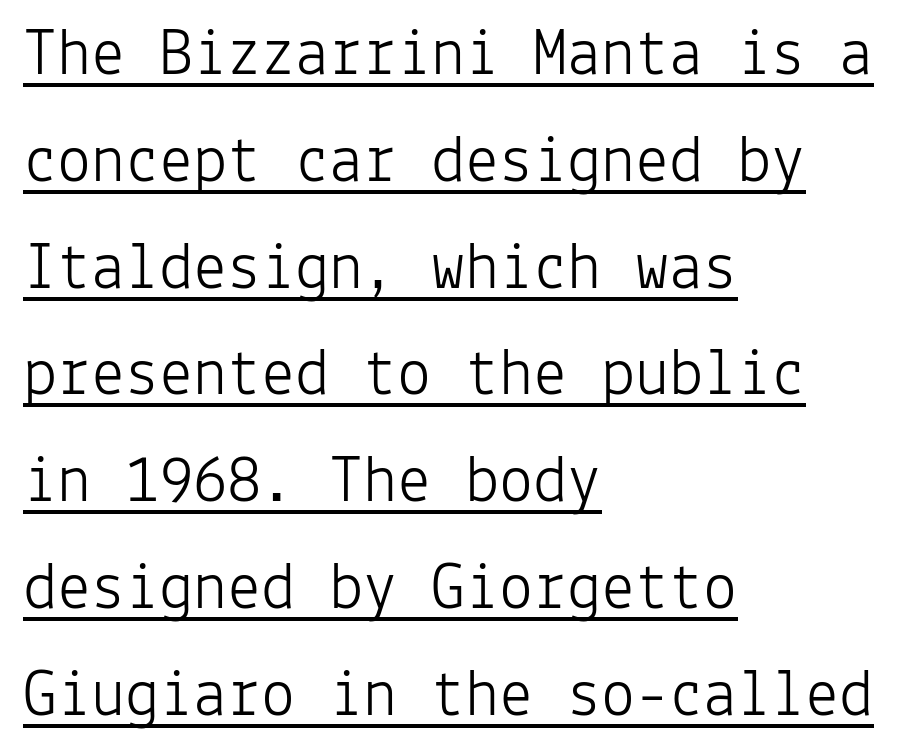
The image shows 68 px light sans-serif type, upright, monospaced; set left-aligned, normal line spacing (1.57x), normal letter spacing, underlined; low stroke contrast and a medium x-height.
